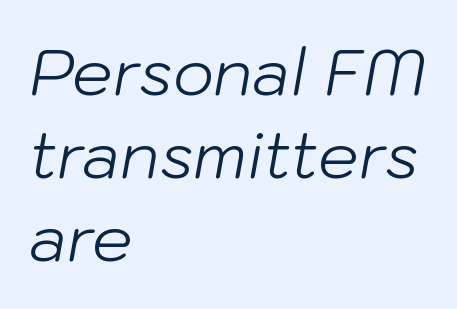
The image shows 64 px light type, italic (leaning right); set left-aligned, normal line spacing (1.3x), normal letter spacing, not underlined; low stroke contrast and a medium x-height.
